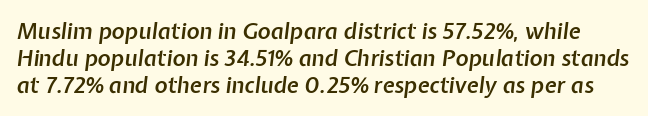
Q: Is the text bold? A: Semi-bold.
Q: Is the text italic (slanted)? A: Yes, it leans right by about 7 degrees.
Q: Is the text underlined? A: No.
Q: Is the spacing between letters normal or unusually wide? A: Normal.
